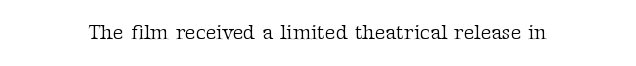
The image shows 21 px text type, upright; set normal letter spacing, not underlined.
